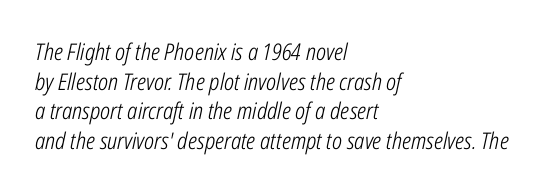
Q: Is the text bold? A: No.
Q: Is the text italic (slanted)? A: Yes, it leans right by about 12 degrees.
Q: Is the text underlined? A: No.
Q: How is the paragraph aligned? A: Left-aligned.
Q: Is the spacing between letters normal or unusually wide? A: Normal.
Q: Is the spacing between lines tight, normal or loose? A: Normal.
